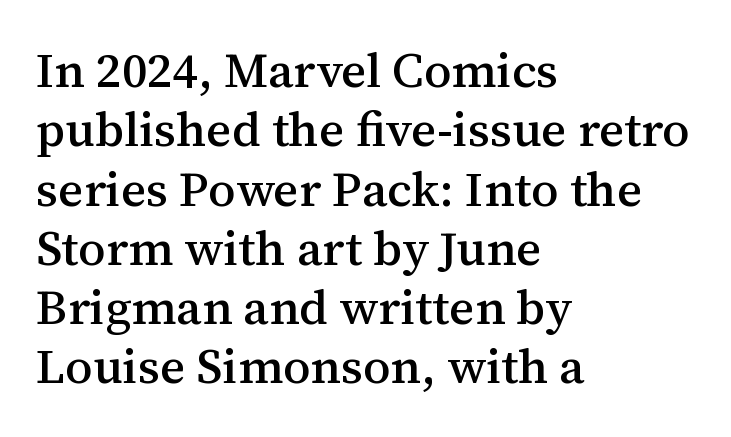
Honestly, the letter spacing is just normal — you wouldn't notice it. Line starts are locked; line ends wander. A typesetter would mark this as roman, not italic. The passage shown is typed in a proportional face where columns would drift. Has an underline been added? It has not. The characters display serif detailing at their extremities.
